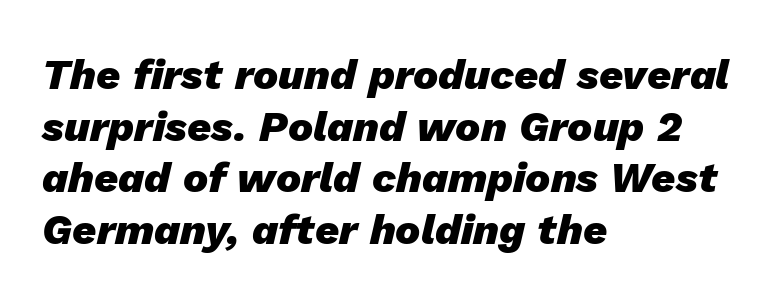
The gaps between neighbouring characters are ordinary and unremarkable. When letters slant like this, we call the style italic. The words here are not underlined. Bold? Absolutely — the strokes are thick and heavy. Each line starts at the same left margin while the right side varies.
